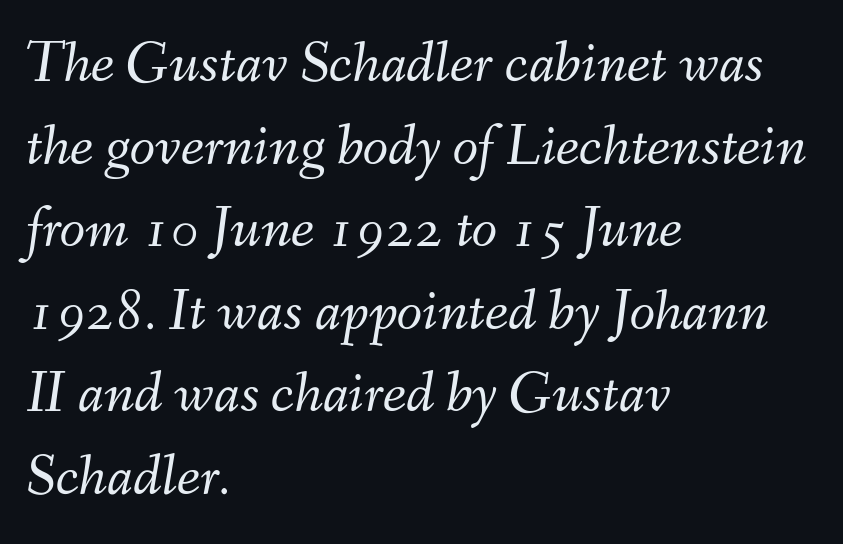
Designer's note — italics engaged. This sample uses plain, unmodified letter spacing. This reads as an unemphasized weight, regular at the heaviest. The rendering uses natural spacing where letterforms have individual widths. This block has exactly the height ordinary leading produces. Visually the block forms a straight wall on the left and a jagged coastline on the right.
